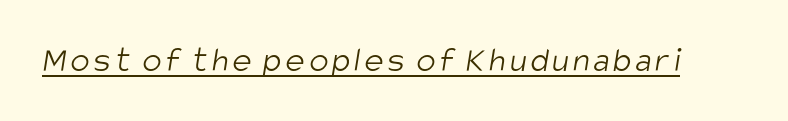
The rendering uses natural spacing where letterforms have individual widths. Font category for this specimen: sans-serif. Vertical stems look standard width or narrower in stroke. A baseline rule has been typeset under these characters.
